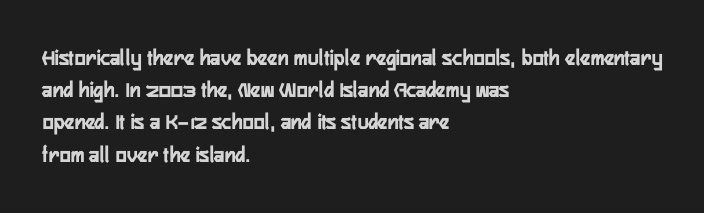
Does the leading feel generous? No, just average. The paragraph shown leans on its left margin. The string is rendered with underlining switched off. Here the glyphs are tracked normally, forming tight word shapes. The font's upright variant was chosen for this text.
